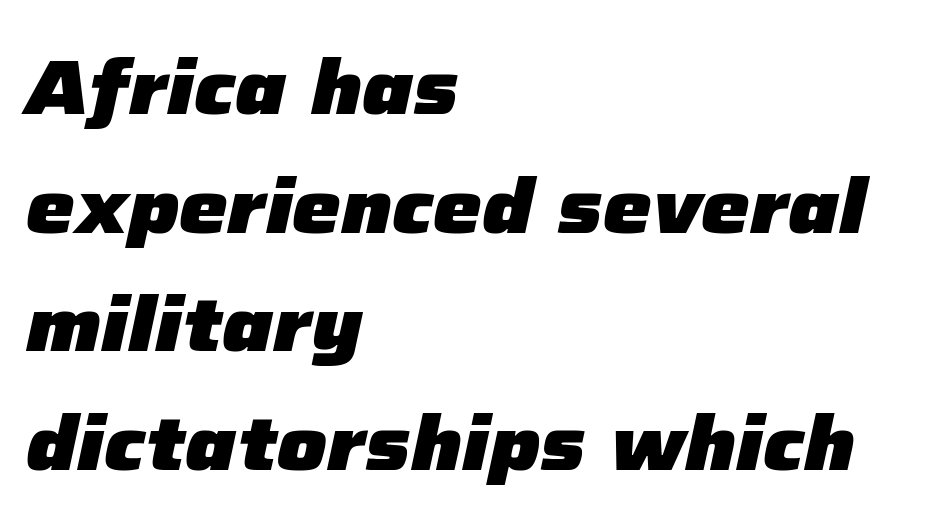
{"italic": "yes", "lean": "right", "slant_degrees": 12, "bold": "yes", "weight": "heavy", "width": "normal", "stroke_contrast": "low", "x_height": "medium", "monospaced": "no", "underline": "no", "align": "left", "line_spacing": "normal", "line_spacing_ratio": 1.54, "letter_spacing": "normal", "letter_spacing_em": 0.0, "glyph_px": 77}
